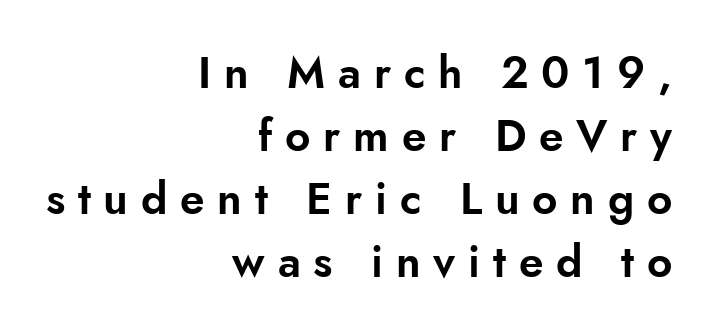
{"serif": "no", "italic": "no", "width": "normal", "stroke_contrast": "low", "x_height": "small", "monospaced": "no", "underline": "no", "align": "right", "line_spacing": "normal", "line_spacing_ratio": 1.43, "letter_spacing": "wide", "letter_spacing_em": 0.29, "glyph_px": 44}
